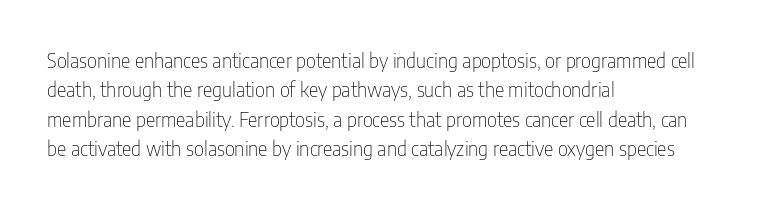
Q: Is the text bold? A: No.
Q: Is the text italic (slanted)? A: No, it is upright.
Q: Is the text underlined? A: No.
Q: How is the paragraph aligned? A: Left-aligned.
Q: Is the spacing between letters normal or unusually wide? A: Normal.
Q: Is the spacing between lines tight, normal or loose? A: Normal.
